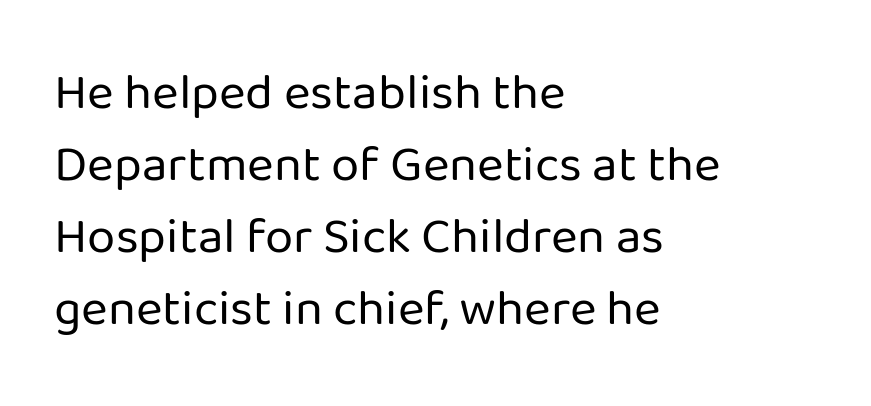
{"serif": "no", "italic": "no", "bold": "no", "weight": "regular", "width": "normal", "stroke_contrast": "low", "x_height": "medium", "monospaced": "no", "underline": "no", "align": "left", "line_spacing": "normal", "line_spacing_ratio": 1.41, "letter_spacing": "normal", "letter_spacing_em": 0.0, "glyph_px": 51}
